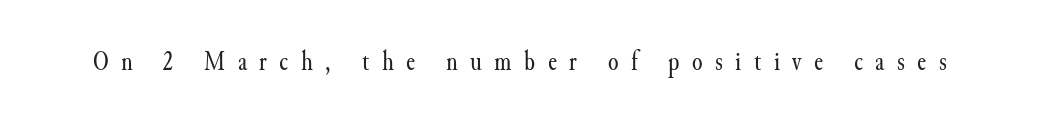
Q: Is the text bold? A: No.
Q: Is the text italic (slanted)? A: No, it is upright.
Q: Is the text underlined? A: No.
Q: Is the spacing between letters normal or unusually wide? A: Unusually wide.
